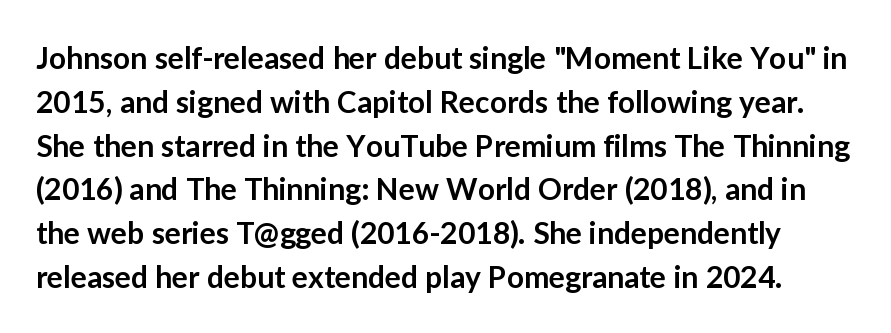
The image shows 30 px semibold sans-serif type, upright; set normal line spacing (1.46x), normal letter spacing, not underlined; low stroke contrast and a medium x-height.
